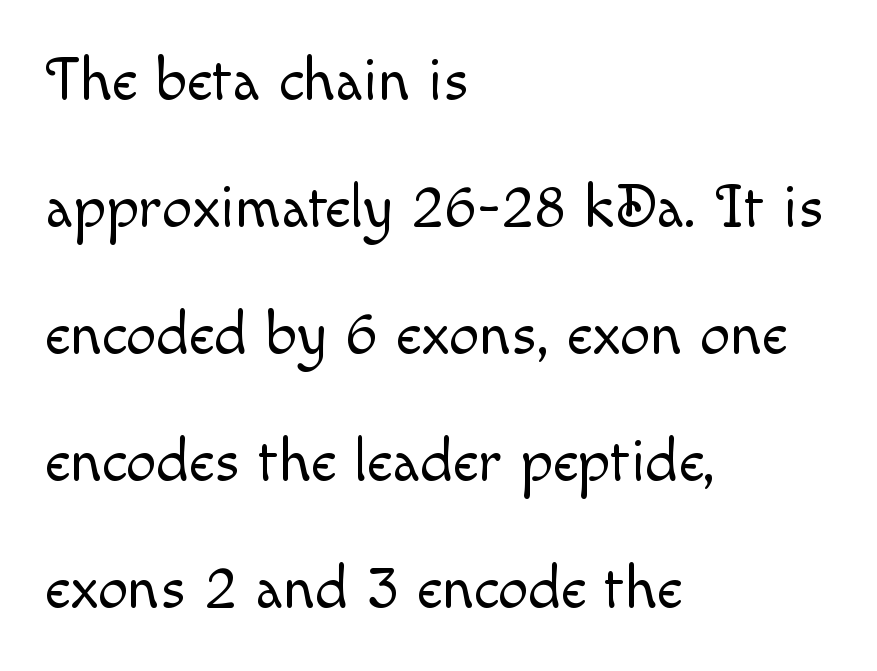
{"italic": "no", "bold": "no", "weight": "light", "width": "normal", "x_height": "small", "monospaced": "no", "underline": "no", "align": "left", "line_spacing": "loose", "line_spacing_ratio": 2.08, "letter_spacing": "normal", "letter_spacing_em": 0.0, "glyph_px": 61}
